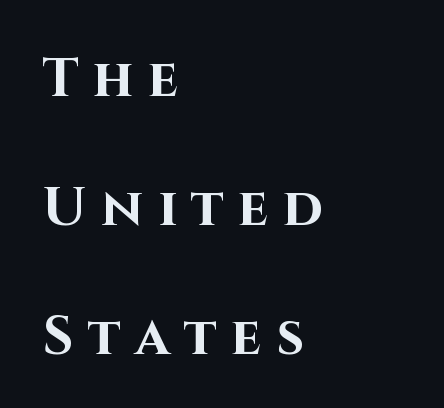
{"serif": "no", "italic": "no", "bold": "yes", "weight": "bold", "width": "normal", "stroke_contrast": "high", "x_height": "large", "monospaced": "no", "underline": "no", "align": "left", "line_spacing": "loose", "line_spacing_ratio": 2.39, "letter_spacing": "wide", "letter_spacing_em": 0.27, "glyph_px": 54}
